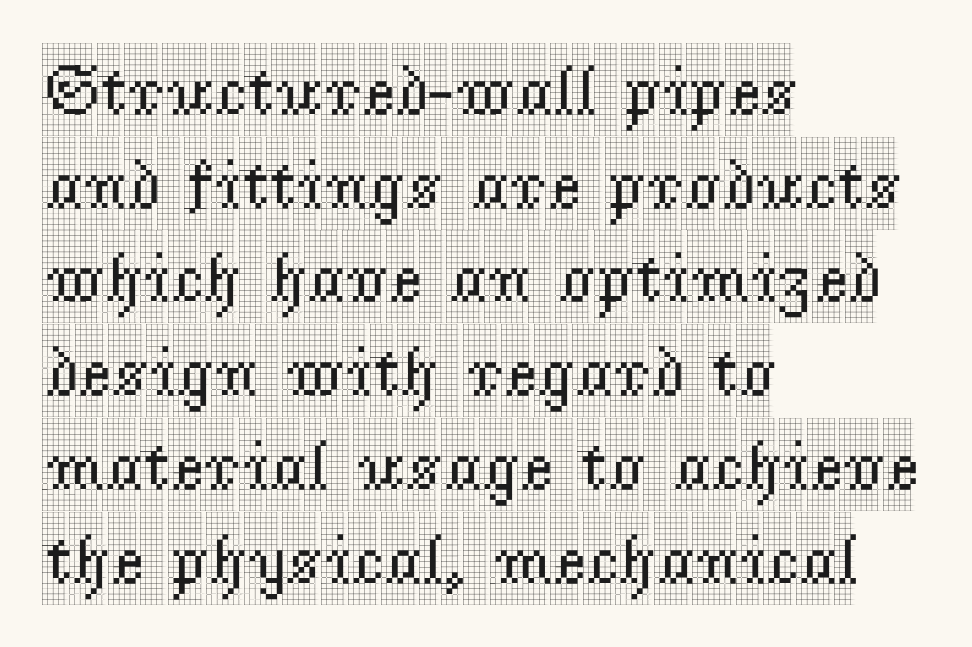
{"serif": "yes", "italic": "no", "width": "condensed", "x_height": "large", "monospaced": "no", "underline": "no", "align": "left", "line_spacing": "normal", "line_spacing_ratio": 1.32, "letter_spacing": "normal", "letter_spacing_em": 0.0, "glyph_px": 71}
